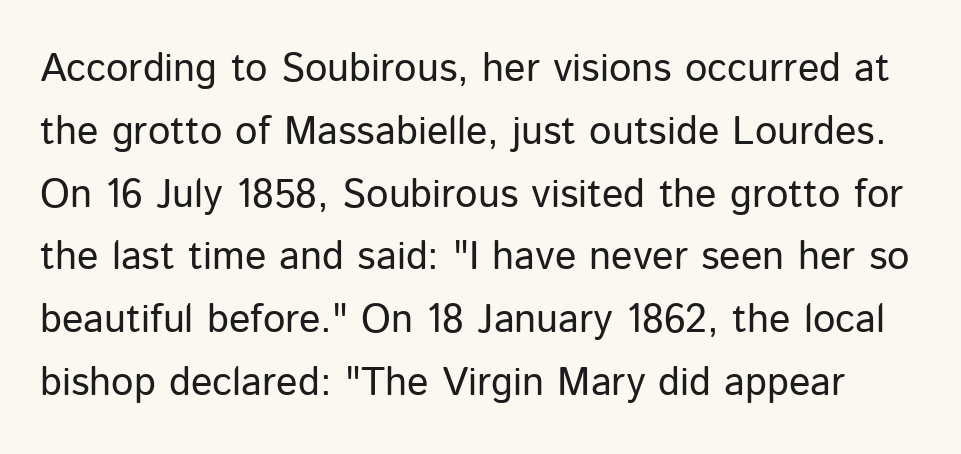
Q: Is the text bold? A: No.
Q: Is the text italic (slanted)? A: No, it is upright.
Q: Is the typeface a serif or a sans-serif typeface? A: Sans-serif.
Q: Is the text underlined? A: No.
Q: Is the spacing between letters normal or unusually wide? A: Normal.
Q: Is the spacing between lines tight, normal or loose? A: Normal.
Q: Width (condensed, normal, or wide)? A: Normal.
Q: Stroke contrast? A: Low.
Q: x-height? A: Medium.
Q: Monospaced? A: No.
